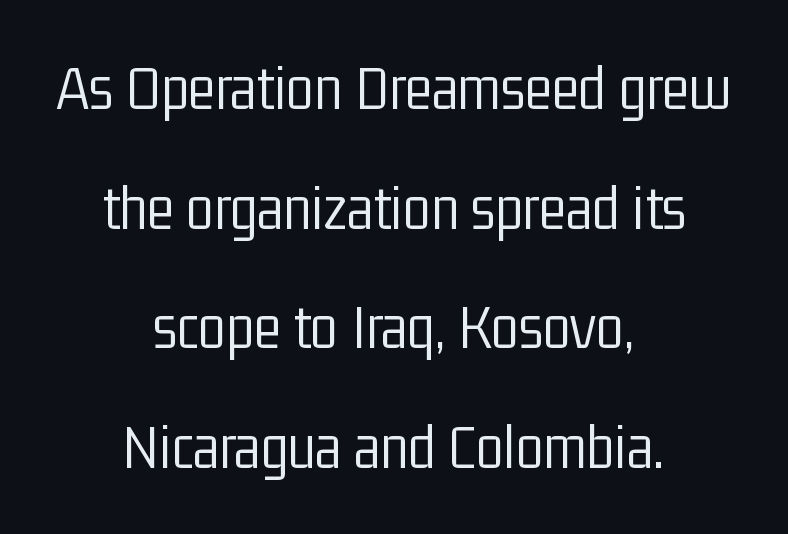
The image shows 64 px light, condensed sans-serif type, upright; set centered, line spacing 1.87x, normal letter spacing, not underlined; low stroke contrast and a medium x-height.
